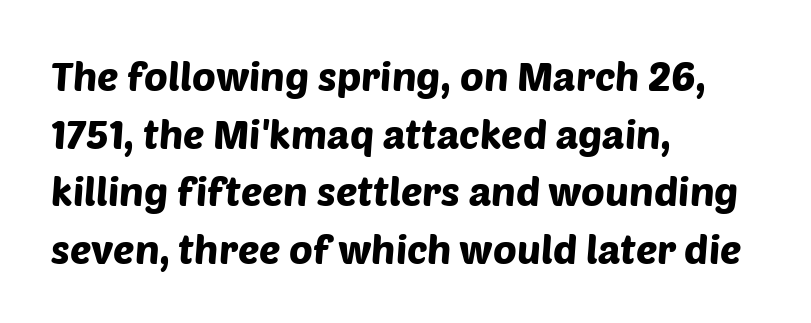
The image shows 40 px sans-serif type; set left-aligned, normal line spacing (1.44x), normal letter spacing, not underlined; low stroke contrast and a large x-height.
